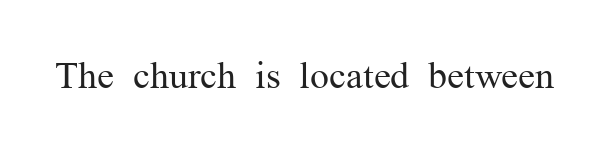
Decoration check: the copy has no underline. Note: serifs present on the glyphs. The passage shown is typed in a proportional face where columns would drift. How are the letters spaced? Ordinarily, with no added tracking. Weight: regular or lighter. Posture: vertical.
